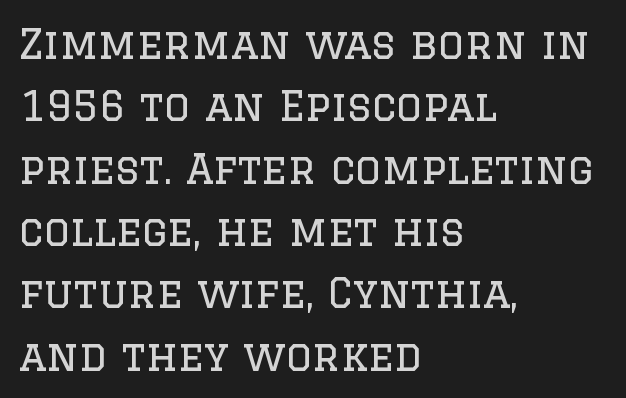
Q: Is the text bold? A: No.
Q: Is the text italic (slanted)? A: No, it is upright.
Q: Is the typeface a serif or a sans-serif typeface? A: Serif.
Q: Is the text underlined? A: No.
Q: How is the paragraph aligned? A: Left-aligned.
Q: Is the spacing between letters normal or unusually wide? A: Normal.
Q: Is the spacing between lines tight, normal or loose? A: Normal.
Q: Width (condensed, normal, or wide)? A: Normal.
Q: Stroke contrast? A: Low.
Q: x-height? A: Large.
Q: Monospaced? A: No.
